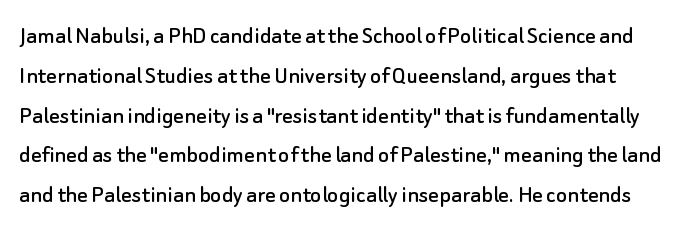
{"italic": "no", "underline": "no", "line_spacing": "normal", "line_spacing_ratio": 1.53, "letter_spacing": "normal", "letter_spacing_em": 0.0, "glyph_px": 26}
